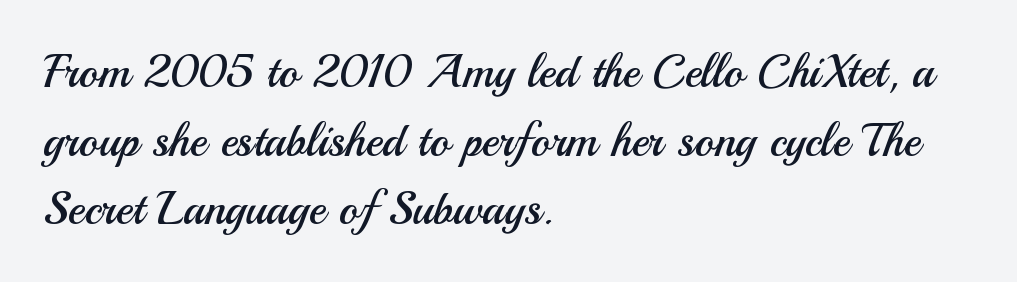
Q: Is the text bold? A: No.
Q: Is the text italic (slanted)? A: Yes.
Q: Is the typeface a serif or a sans-serif typeface? A: Sans-serif.
Q: Is the text underlined? A: No.
Q: How is the paragraph aligned? A: Left-aligned.
Q: Is the spacing between letters normal or unusually wide? A: Normal.
Q: Is the spacing between lines tight, normal or loose? A: Normal.
Q: Width (condensed, normal, or wide)? A: Normal.
Q: Stroke contrast? A: Medium.
Q: x-height? A: Small.
Q: Monospaced? A: No.
